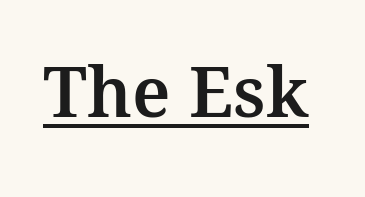
{"serif": "yes", "italic": "no", "width": "normal", "stroke_contrast": "medium", "x_height": "medium", "monospaced": "no", "underline": "yes", "letter_spacing": "normal", "letter_spacing_em": 0.0, "glyph_px": 69}
